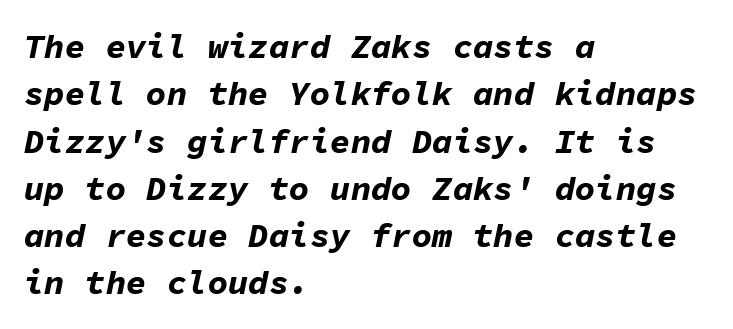
The image shows 34 px bold type, italic (leaning right), monospaced; set left-aligned, normal line spacing (1.39x), normal letter spacing, not underlined; low stroke contrast and a medium x-height.
